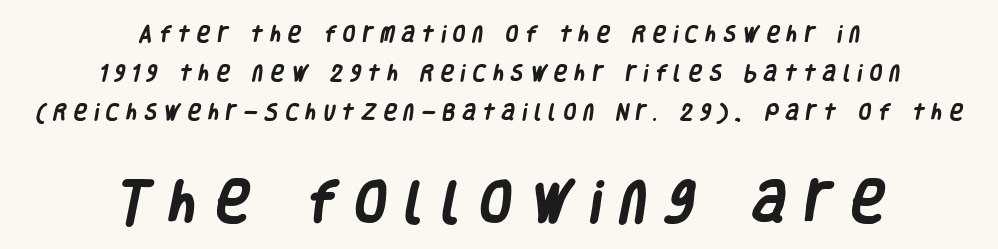
Q: Is the text bold? A: Yes.
Q: Is the typeface a serif or a sans-serif typeface? A: Sans-serif.
Q: Is the text underlined? A: No.
Q: How is the paragraph aligned? A: Centered.
Q: Is the spacing between letters normal or unusually wide? A: Unusually wide.
Q: Is the spacing between lines tight, normal or loose? A: Loose.
Q: Which block of text is set in a larger size, the first (top) or the second (bottom)? A: The second (bottom) one.
Q: Width (condensed, normal, or wide)? A: Condensed.
Q: Stroke contrast? A: Low.
Q: x-height? A: Large.
Q: Monospaced? A: No.
